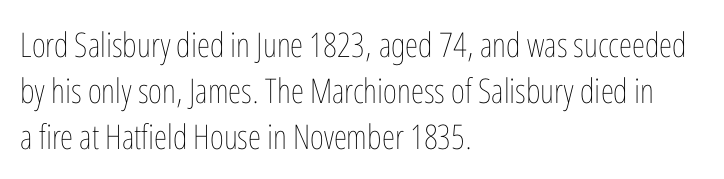
{"italic": "no", "bold": "no", "weight": "thin", "width": "condensed", "stroke_contrast": "low", "x_height": "medium", "monospaced": "no", "underline": "no", "align": "left", "line_spacing": "normal", "line_spacing_ratio": 1.35, "letter_spacing": "normal", "letter_spacing_em": 0.0, "glyph_px": 34}
